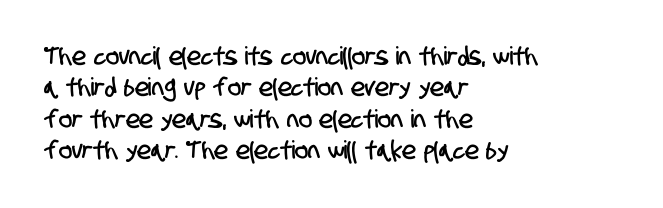
{"underline": "no", "align": "left", "line_spacing": "normal", "line_spacing_ratio": 1.26, "letter_spacing": "normal", "letter_spacing_em": 0.0, "glyph_px": 25}
